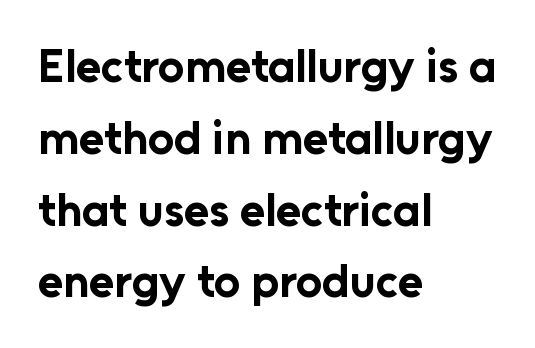
{"serif": "no", "italic": "no", "bold": "yes", "weight": "bold", "width": "normal", "stroke_contrast": "low", "x_height": "medium", "monospaced": "no", "underline": "no", "align": "left", "line_spacing": "normal", "line_spacing_ratio": 1.56, "letter_spacing": "normal", "letter_spacing_em": 0.0, "glyph_px": 46}
